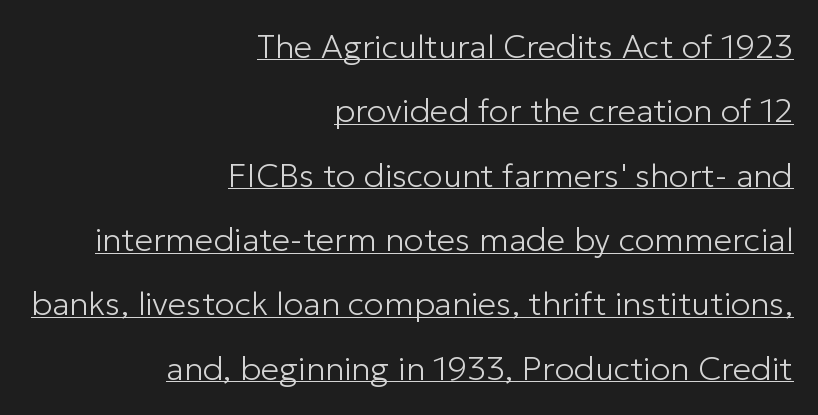
{"serif": "no", "italic": "no", "bold": "no", "weight": "light", "width": "normal", "stroke_contrast": "low", "x_height": "medium", "monospaced": "no", "underline": "yes", "align": "right", "line_spacing": "loose", "line_spacing_ratio": 1.95, "letter_spacing": "normal", "letter_spacing_em": 0.0, "glyph_px": 33}
